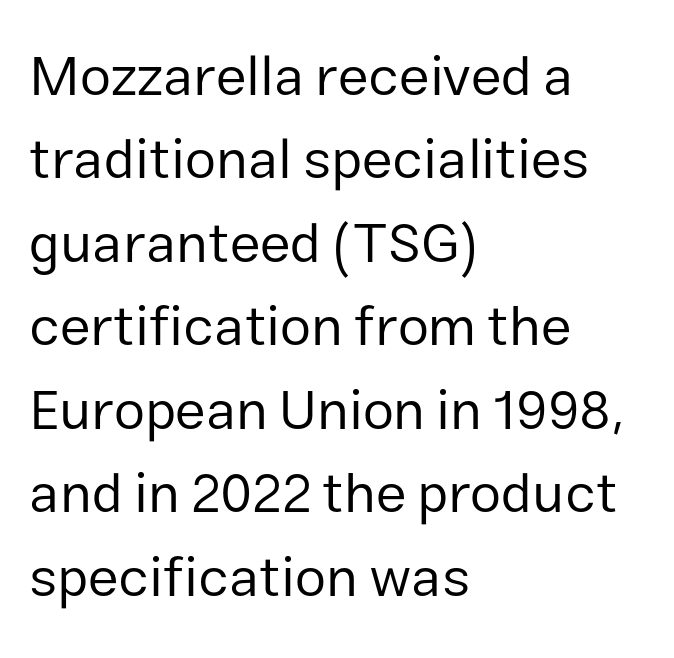
The image shows 56 px regular-weight sans-serif type, upright; set left-aligned, normal line spacing (1.49x), normal letter spacing, not underlined; low stroke contrast and a medium x-height.
